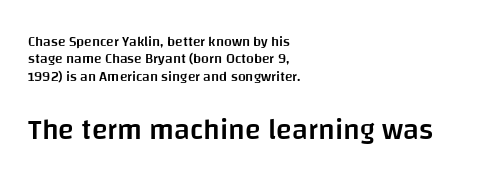
The image shows 29 px semibold sans-serif type, upright; set left-aligned, line spacing 1.24x, normal letter spacing, not underlined; the second (bottom) block is 2.07x larger; low stroke contrast and a large x-height.
